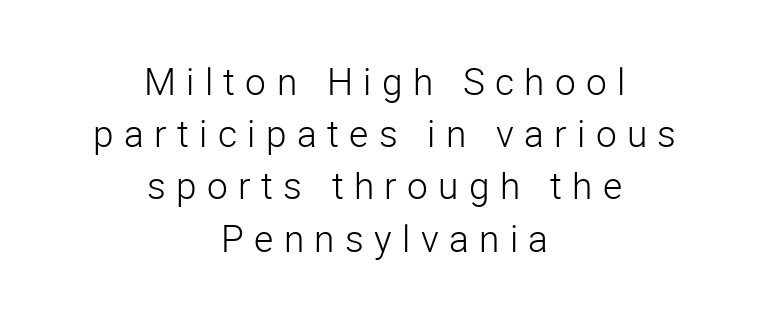
Q: Is the text bold? A: No.
Q: Is the text italic (slanted)? A: No, it is upright.
Q: Is the typeface a serif or a sans-serif typeface? A: Sans-serif.
Q: Is the text underlined? A: No.
Q: How is the paragraph aligned? A: Centered.
Q: Is the spacing between letters normal or unusually wide? A: Unusually wide.
Q: Is the spacing between lines tight, normal or loose? A: Normal.
Q: Width (condensed, normal, or wide)? A: Normal.
Q: Stroke contrast? A: Low.
Q: x-height? A: Medium.
Q: Monospaced? A: No.
